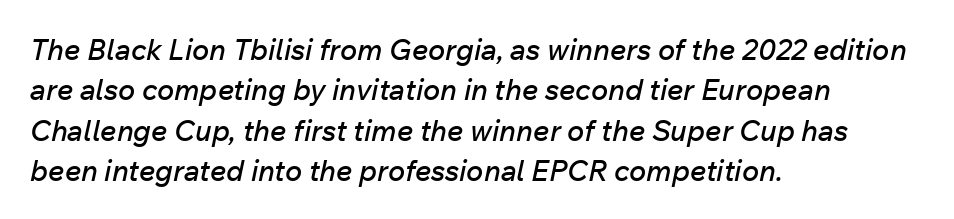
{"italic": "yes", "lean": "right", "slant_degrees": 12, "width": "normal", "stroke_contrast": "low", "x_height": "medium", "monospaced": "no", "underline": "no", "align": "left", "line_spacing": "normal", "line_spacing_ratio": 1.39, "letter_spacing": "normal", "letter_spacing_em": 0.0, "glyph_px": 29}
